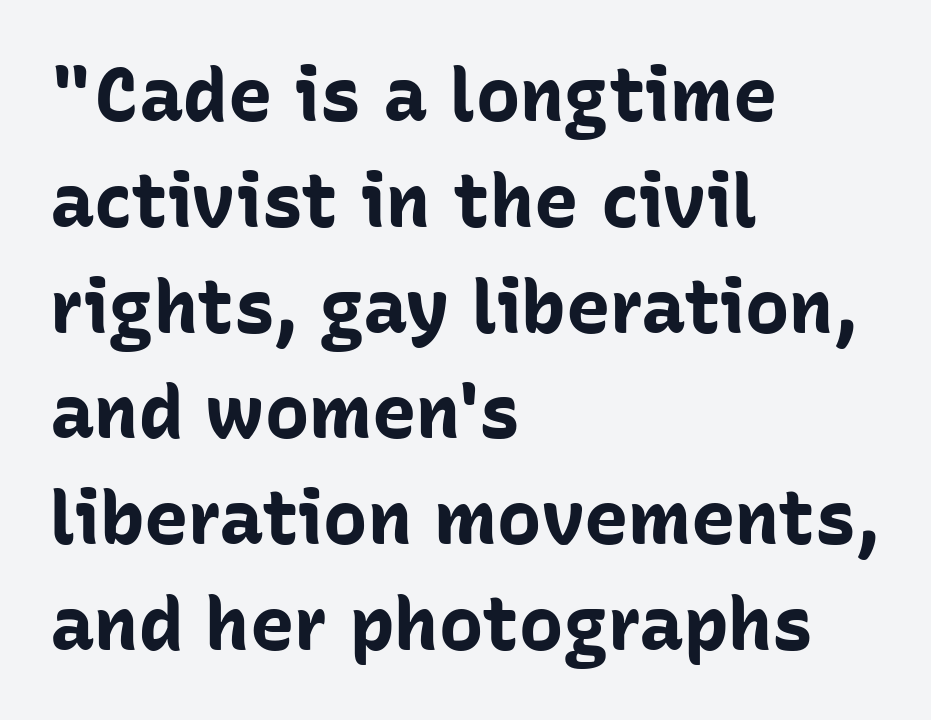
Q: Is the text bold? A: Yes.
Q: Is the text italic (slanted)? A: No, it is upright.
Q: Is the typeface a serif or a sans-serif typeface? A: Sans-serif.
Q: Is the text underlined? A: No.
Q: How is the paragraph aligned? A: Left-aligned.
Q: Is the spacing between letters normal or unusually wide? A: Normal.
Q: Is the spacing between lines tight, normal or loose? A: Normal.
Q: Width (condensed, normal, or wide)? A: Normal.
Q: Stroke contrast? A: Low.
Q: x-height? A: Medium.
Q: Monospaced? A: No.
